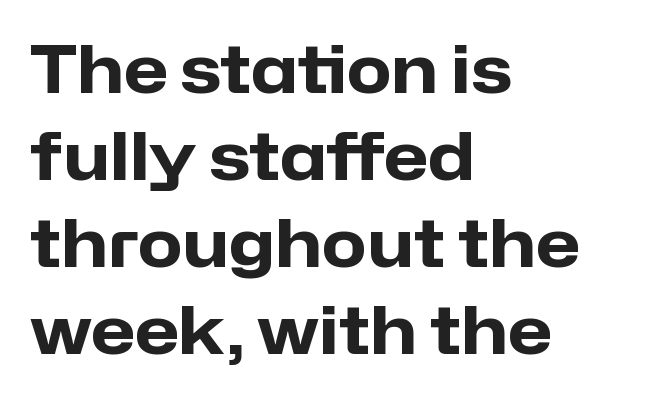
Q: Is the text bold? A: Yes.
Q: Is the text italic (slanted)? A: No, it is upright.
Q: Is the typeface a serif or a sans-serif typeface? A: Sans-serif.
Q: Is the text underlined? A: No.
Q: How is the paragraph aligned? A: Left-aligned.
Q: Is the spacing between letters normal or unusually wide? A: Normal.
Q: Is the spacing between lines tight, normal or loose? A: Normal.
Q: Width (condensed, normal, or wide)? A: Normal.
Q: Stroke contrast? A: Low.
Q: x-height? A: Medium.
Q: Monospaced? A: No.
